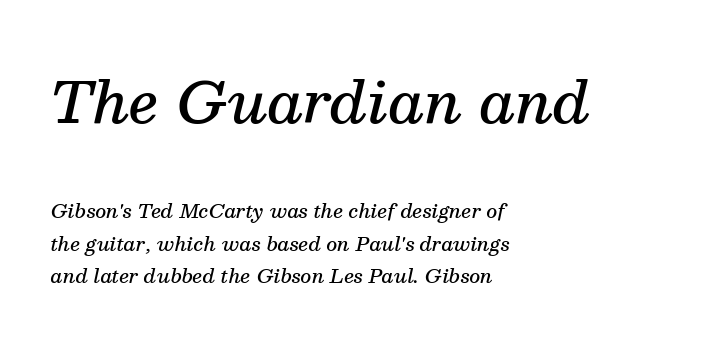
{"serif": "yes", "italic": "yes", "lean": "right", "slant_degrees": 13, "bold": "semi", "weight": "semibold", "width": "normal", "stroke_contrast": "medium", "x_height": "medium", "monospaced": "no", "underline": "no", "align": "left", "line_spacing_ratio": 1.71, "letter_spacing": "normal", "letter_spacing_em": 0.0, "larger_block": "first", "size_ratio": 3.0, "glyph_px": 57}
